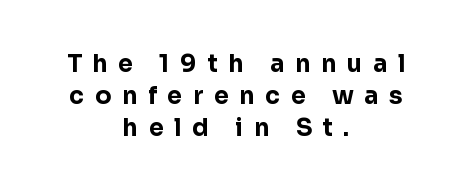
The image shows 24 px bold type, upright; set centered, normal line spacing (1.34x), unusually wide letter spacing (+0.44 em), not underlined.
